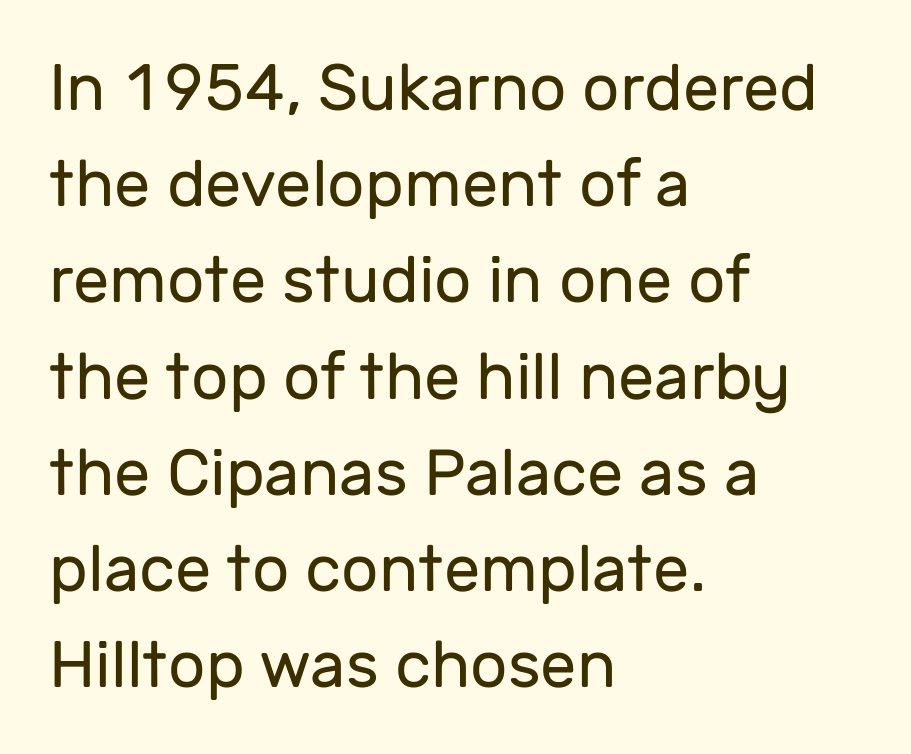
The image shows 65 px regular-weight sans-serif type, upright; set left-aligned, normal line spacing (1.48x), normal letter spacing, not underlined; low stroke contrast and a medium x-height.
